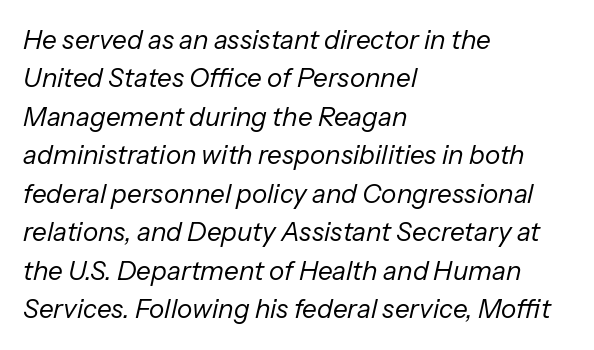
Q: Is the text bold? A: No.
Q: Is the text italic (slanted)? A: Yes, it leans right by about 13 degrees.
Q: Is the text underlined? A: No.
Q: How is the paragraph aligned? A: Left-aligned.
Q: Is the spacing between letters normal or unusually wide? A: Normal.
Q: Is the spacing between lines tight, normal or loose? A: Normal.
